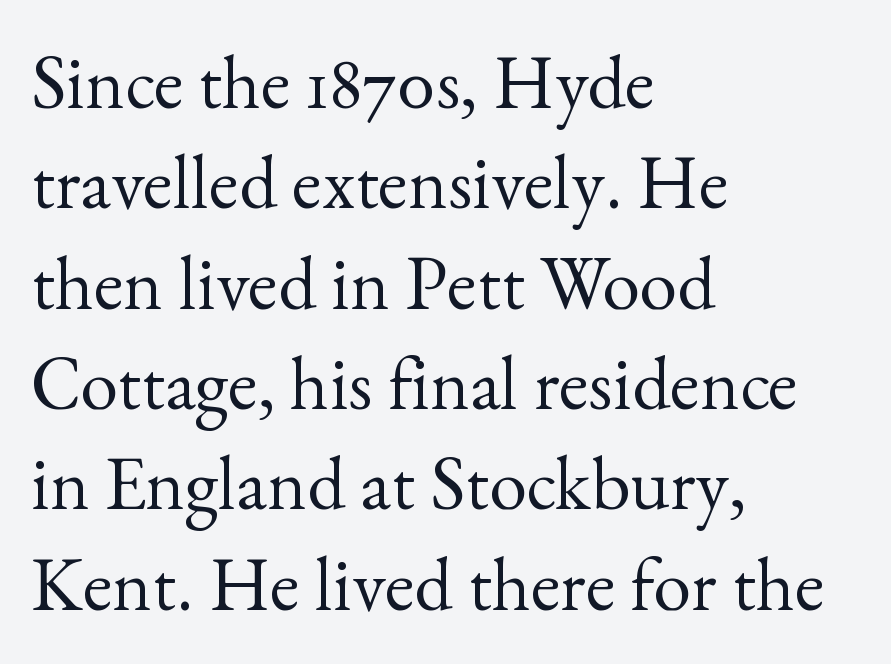
Q: Is the text bold? A: No.
Q: Is the text italic (slanted)? A: No, it is upright.
Q: Is the typeface a serif or a sans-serif typeface? A: Serif.
Q: Is the text underlined? A: No.
Q: How is the paragraph aligned? A: Left-aligned.
Q: Is the spacing between letters normal or unusually wide? A: Normal.
Q: Is the spacing between lines tight, normal or loose? A: Normal.
Q: Width (condensed, normal, or wide)? A: Normal.
Q: x-height? A: Small.
Q: Monospaced? A: No.
